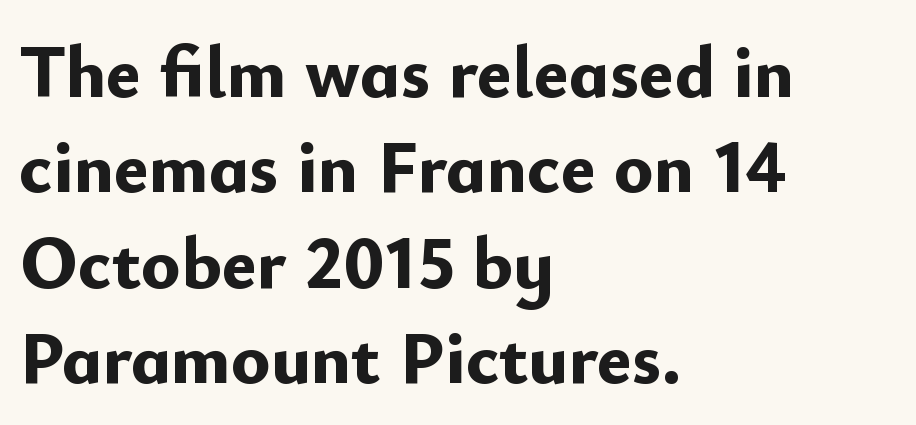
{"serif": "no", "italic": "no", "bold": "yes", "weight": "bold", "width": "normal", "stroke_contrast": "low", "x_height": "small", "monospaced": "no", "underline": "no", "align": "left", "line_spacing": "normal", "line_spacing_ratio": 1.29, "letter_spacing": "normal", "letter_spacing_em": 0.0, "glyph_px": 74}
